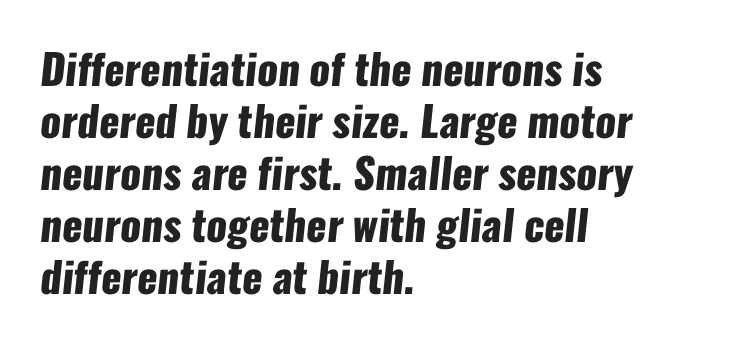
The image shows 42 px heavy, condensed sans-serif type; set left-aligned, line spacing 1.24x, normal letter spacing, not underlined; low stroke contrast and a medium x-height.
